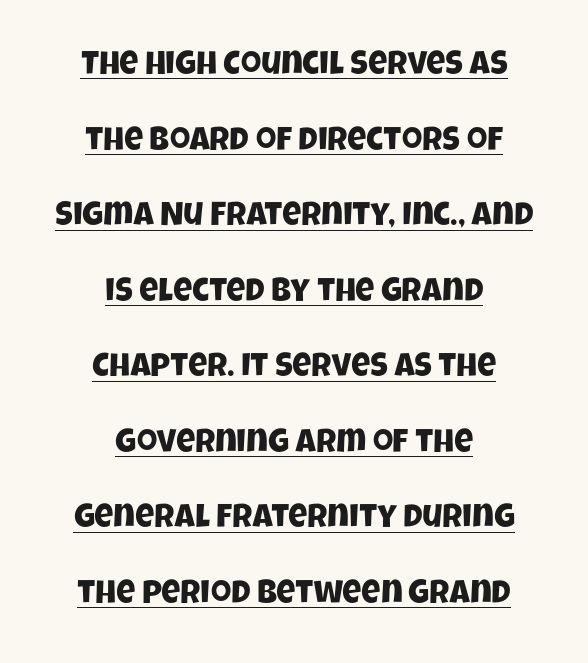
The image shows 33 px condensed sans-serif type; set centered, loose line spacing (2.29x), normal letter spacing, underlined; low stroke contrast and a large x-height.
